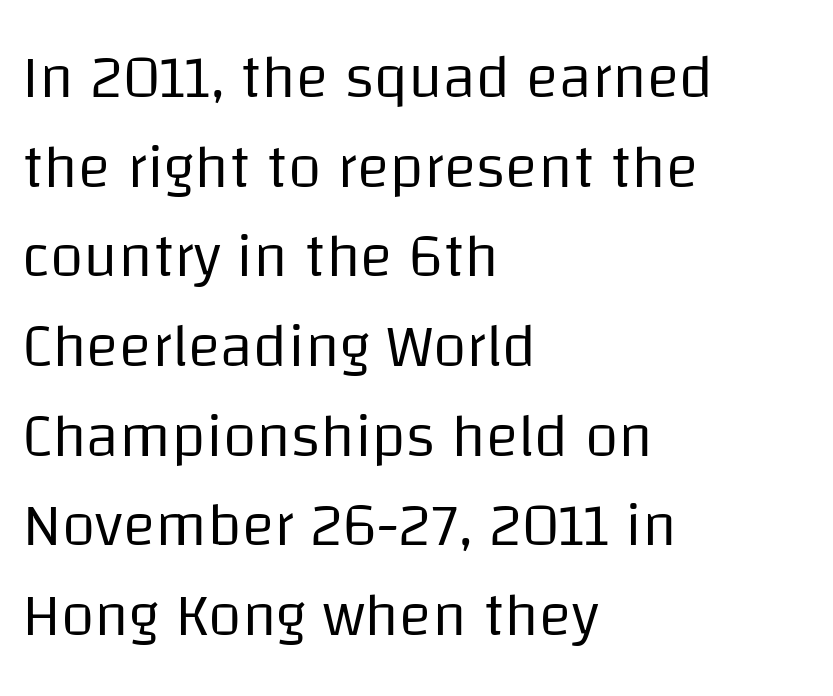
The letters sit at their default tracking, neither squeezed nor spread. Posture: straight, roman, zero tilt. The glyphs in this specimen are sans serif. Where is the straight margin? On the left. Stems and bowls with no extra thickness — not bold.
